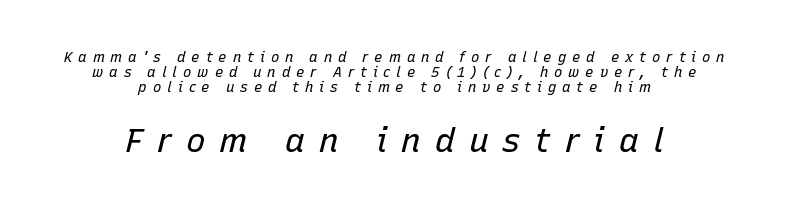
Each row of text sits above clean, open space. Notice how the passage keeps no hard edge, just a central spine. Of the two passages, the one underneath uses the larger point size. Is the letter spacing exaggerated? Yes — the characters are pushed far apart. Is this a heavy cut? Hardly; it is regular or lighter.
